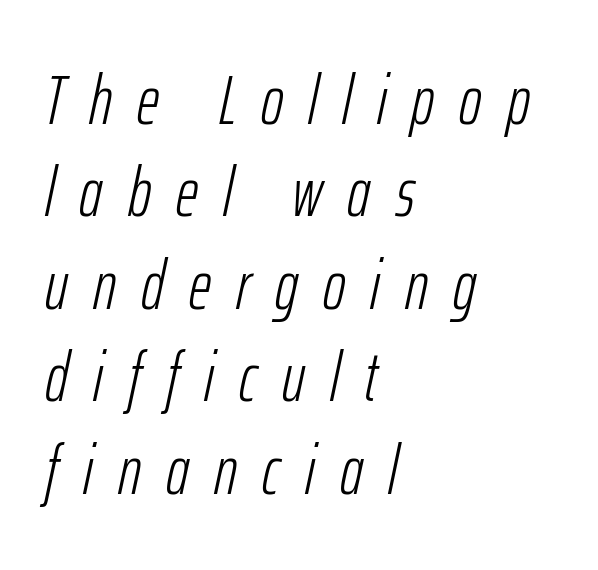
{"italic": "yes", "lean": "right", "slant_degrees": 12, "bold": "no", "weight": "light", "width": "condensed", "stroke_contrast": "low", "x_height": "medium", "monospaced": "no", "underline": "no", "align": "left", "line_spacing": "normal", "line_spacing_ratio": 1.34, "letter_spacing": "wide", "letter_spacing_em": 0.36, "glyph_px": 69}
